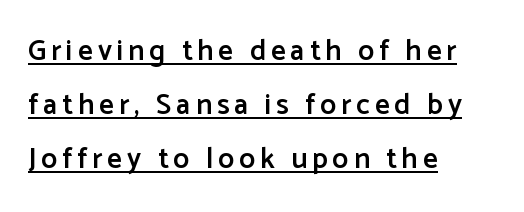
Layout note: lines flush left. Designer's note — italics off, roman on. Do the characters align in a grid? No, the font is proportional. Classification — sans serif.
